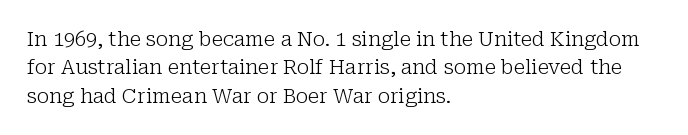
Q: Is the text bold? A: No.
Q: Is the text italic (slanted)? A: No, it is upright.
Q: Is the text underlined? A: No.
Q: How is the paragraph aligned? A: Left-aligned.
Q: Is the spacing between letters normal or unusually wide? A: Normal.
Q: Is the spacing between lines tight, normal or loose? A: Normal.
